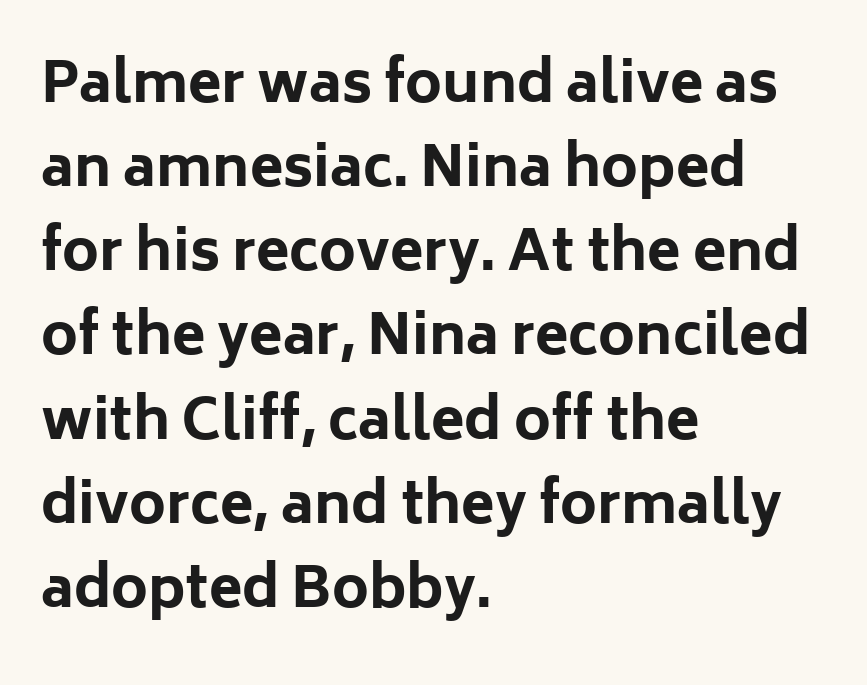
The image shows 55 px bold sans-serif type, upright; set left-aligned, normal line spacing (1.53x), normal letter spacing, not underlined; low stroke contrast and a medium x-height.
